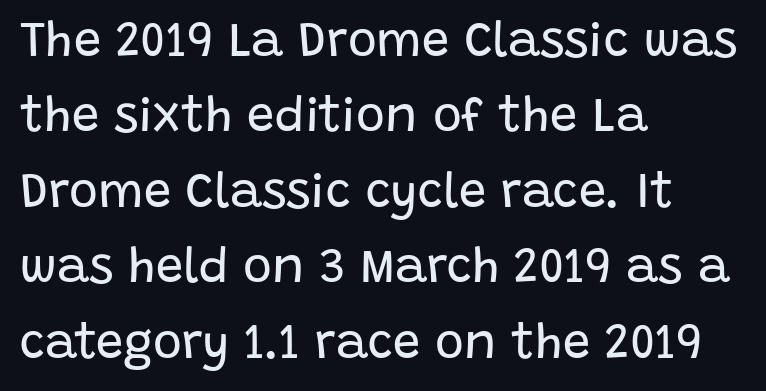
Q: Is the text bold? A: No.
Q: Is the text italic (slanted)? A: No, it is upright.
Q: Is the typeface a serif or a sans-serif typeface? A: Sans-serif.
Q: Is the text underlined? A: No.
Q: How is the paragraph aligned? A: Left-aligned.
Q: Is the spacing between letters normal or unusually wide? A: Normal.
Q: Is the spacing between lines tight, normal or loose? A: Normal.
Q: Width (condensed, normal, or wide)? A: Normal.
Q: Stroke contrast? A: Low.
Q: x-height? A: Large.
Q: Monospaced? A: No.
